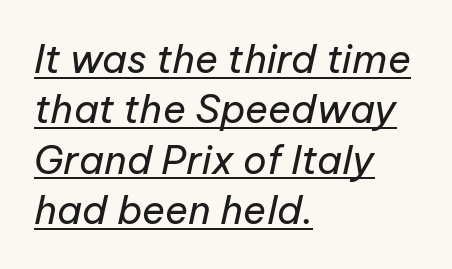
{"italic": "yes", "lean": "right", "slant_degrees": 12, "bold": "no", "weight": "regular", "width": "normal", "stroke_contrast": "low", "x_height": "medium", "monospaced": "no", "underline": "yes", "align": "left", "line_spacing": "normal", "line_spacing_ratio": 1.29, "letter_spacing": "normal", "letter_spacing_em": 0.0, "glyph_px": 39}
